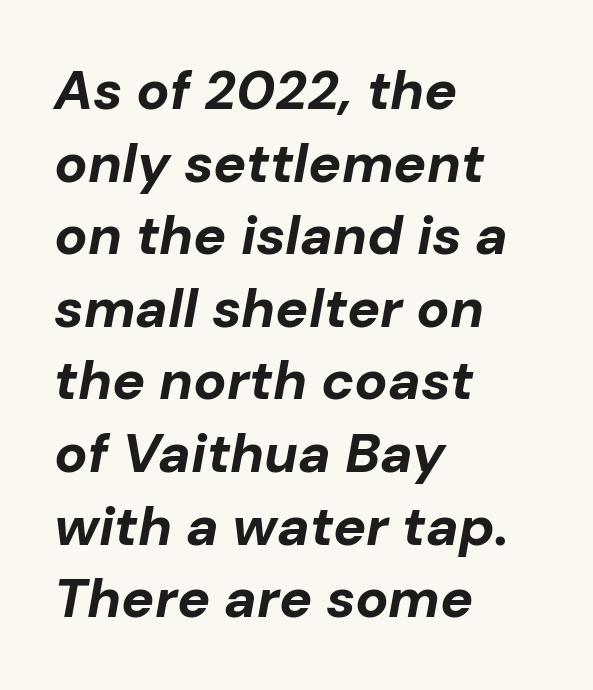
Q: Is the text bold? A: Yes.
Q: Is the text italic (slanted)? A: Yes, it leans right by about 10 degrees.
Q: Is the text underlined? A: No.
Q: How is the paragraph aligned? A: Left-aligned.
Q: Is the spacing between letters normal or unusually wide? A: Normal.
Q: Is the spacing between lines tight, normal or loose? A: Normal.
Q: Width (condensed, normal, or wide)? A: Normal.
Q: Stroke contrast? A: Low.
Q: x-height? A: Medium.
Q: Monospaced? A: No.
